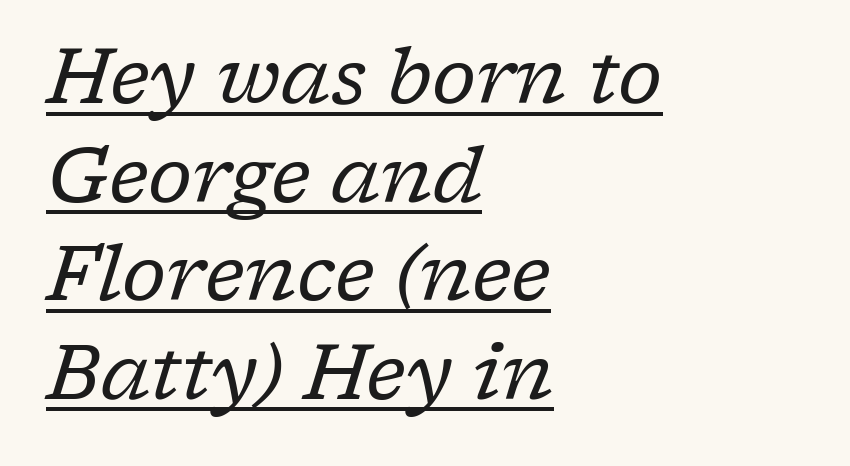
Q: Is the text bold? A: No.
Q: Is the text italic (slanted)? A: Yes, it leans right by about 17 degrees.
Q: Is the typeface a serif or a sans-serif typeface? A: Serif.
Q: Is the text underlined? A: Yes.
Q: How is the paragraph aligned? A: Left-aligned.
Q: Is the spacing between letters normal or unusually wide? A: Normal.
Q: Is the spacing between lines tight, normal or loose? A: Normal.
Q: Width (condensed, normal, or wide)? A: Normal.
Q: Stroke contrast? A: Low.
Q: x-height? A: Medium.
Q: Monospaced? A: No.
